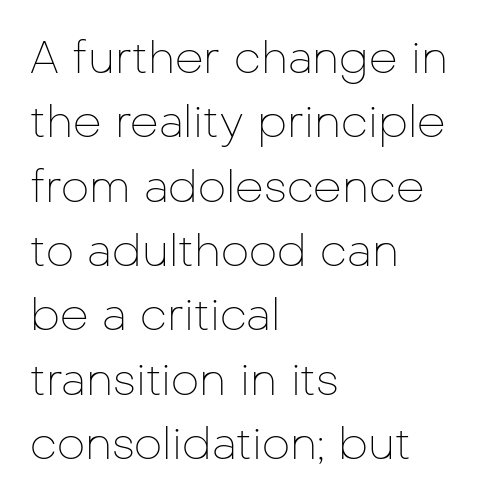
The image shows 45 px thin sans-serif type, upright; set left-aligned, normal line spacing (1.43x), normal letter spacing, not underlined; low stroke contrast and a medium x-height.
